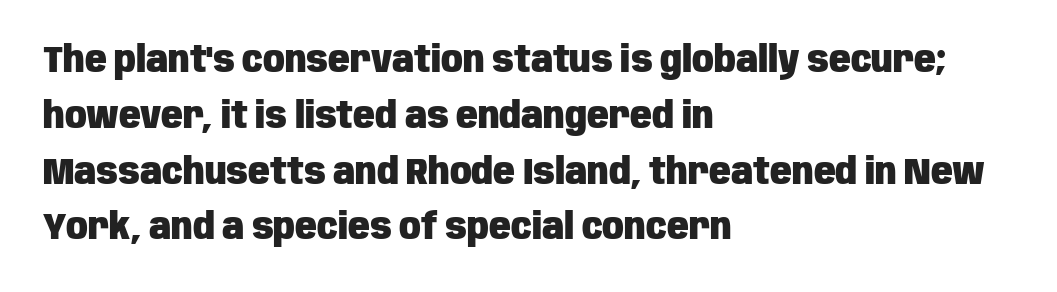
Q: Is the text bold? A: Yes.
Q: Is the text italic (slanted)? A: No, it is upright.
Q: Is the typeface a serif or a sans-serif typeface? A: Sans-serif.
Q: Is the text underlined? A: No.
Q: How is the paragraph aligned? A: Left-aligned.
Q: Is the spacing between letters normal or unusually wide? A: Normal.
Q: Is the spacing between lines tight, normal or loose? A: Normal.
Q: Width (condensed, normal, or wide)? A: Condensed.
Q: Stroke contrast? A: Low.
Q: x-height? A: Large.
Q: Monospaced? A: No.
